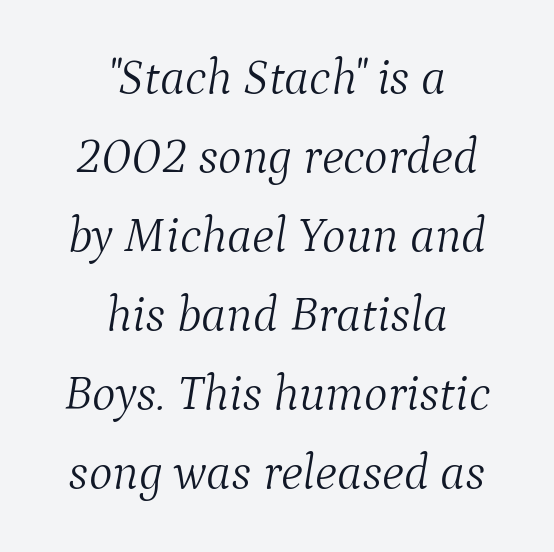
The image shows 50 px light serif type, italic (leaning right); set centered, normal line spacing (1.58x), normal letter spacing, not underlined; medium stroke contrast and a medium x-height.
